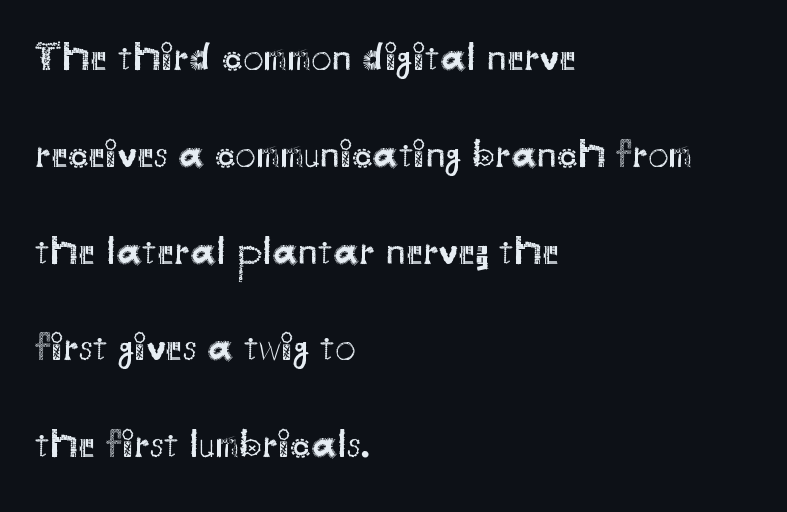
Do the characters align in a grid? No, the font is proportional. You could call the tracking neutral — neither tight nor loose. The typesetter chose a ragged-right arrangement here. Decoration check: the copy has no underline. Is there much room between lines? Yes — plenty of vertical air separates them. Counters stay open thanks to moderate or lighter strokes.
